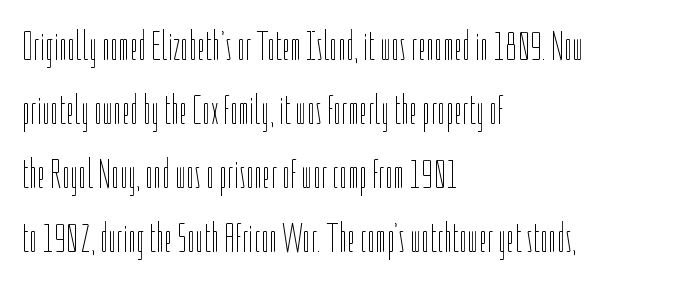
The strokes carry an ordinary text weight at most. You can tell it's not italic because the verticals are truly vertical. This rendering leaves character spacing at its baseline value. Here the designer chose a conventional face with non-uniform glyph widths.
